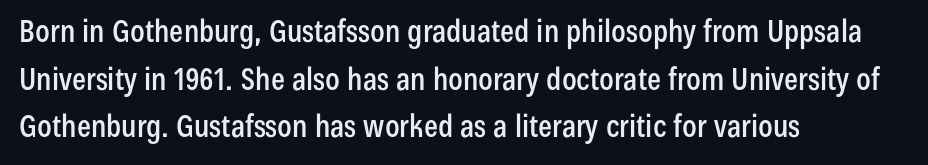
The strip under each line holds only bare page. Examine the stroke ends and you'll find no serifs. Each line starts at the same left margin while the right side varies. The letters stand straight up with perfectly vertical stems. The rendering uses a moderate line-height, typical for paragraphs.
